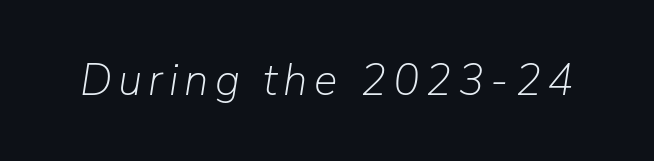
The image shows 44 px light type, italic (leaning right); set not underlined; low stroke contrast and a medium x-height.
